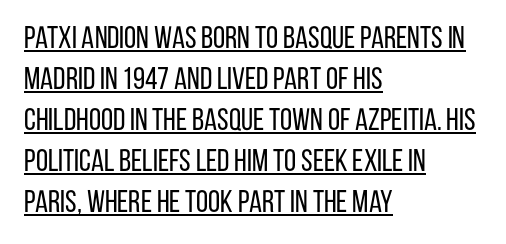
Character widths vary here, with narrow letters taking less room than wide ones. Is the block centered? No — it sits flush against the left margin. Underlining? Definitely there. The weight would be labelled regular, book, light, or lighter still. Rendered with straight, roman letterforms. A sans-serif font was chosen for this passage.
